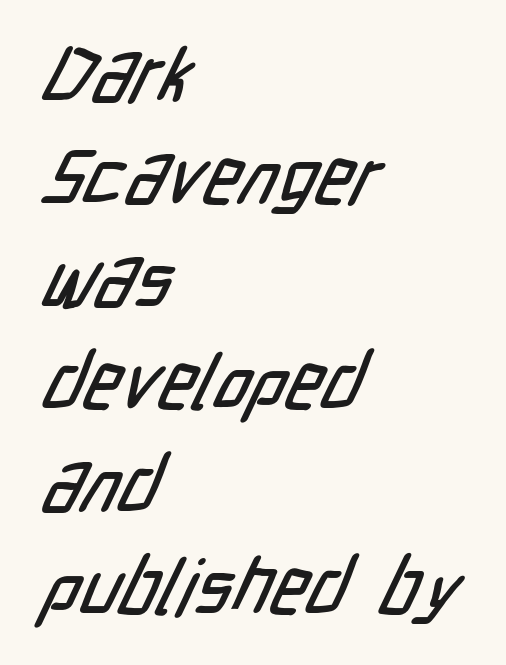
The image shows 77 px condensed sans-serif type; set left-aligned, normal line spacing (1.33x), normal letter spacing, not underlined; low stroke contrast and a medium x-height.
